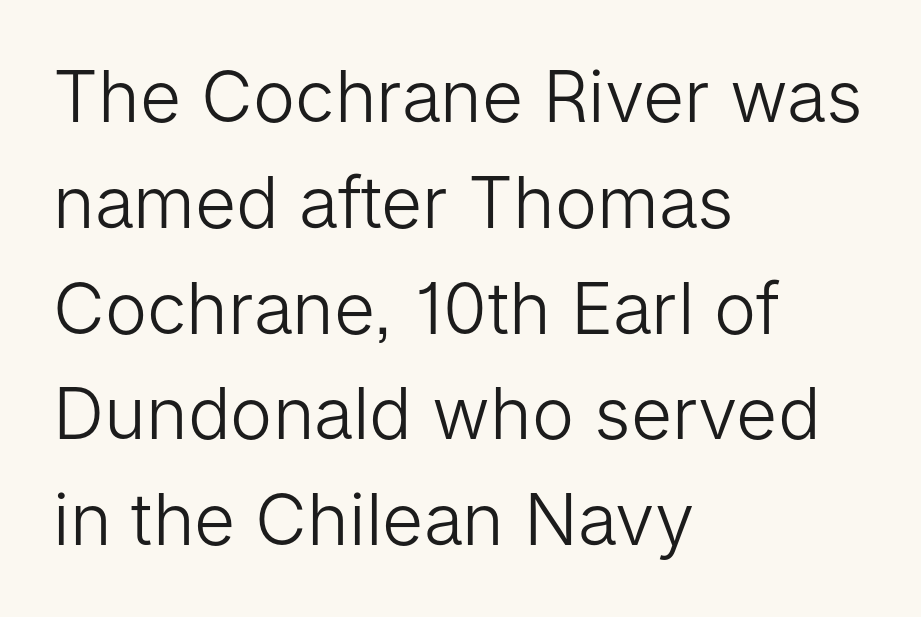
{"serif": "no", "italic": "no", "bold": "no", "weight": "light", "width": "normal", "stroke_contrast": "low", "x_height": "medium", "monospaced": "no", "underline": "no", "align": "left", "line_spacing": "normal", "line_spacing_ratio": 1.49, "letter_spacing": "normal", "letter_spacing_em": 0.0, "glyph_px": 71}
